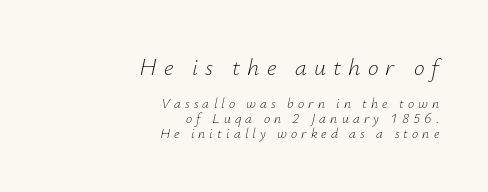
The image shows 24 px text type, italic (leaning right); set right-aligned, tight line spacing (1.05x), unusually wide letter spacing (+0.29 em), not underlined; the first (top) block is 1.71x larger.
